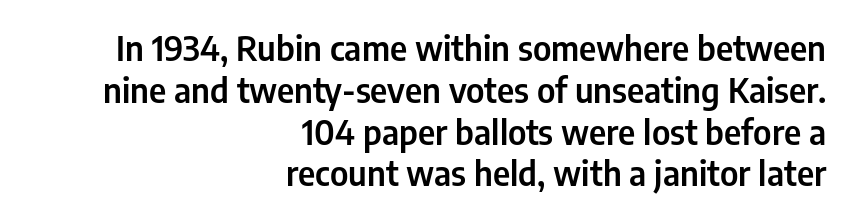
{"serif": "no", "italic": "no", "width": "condensed", "stroke_contrast": "low", "x_height": "medium", "monospaced": "no", "underline": "no", "align": "right", "line_spacing_ratio": 1.23, "letter_spacing": "normal", "letter_spacing_em": 0.0, "glyph_px": 34}
